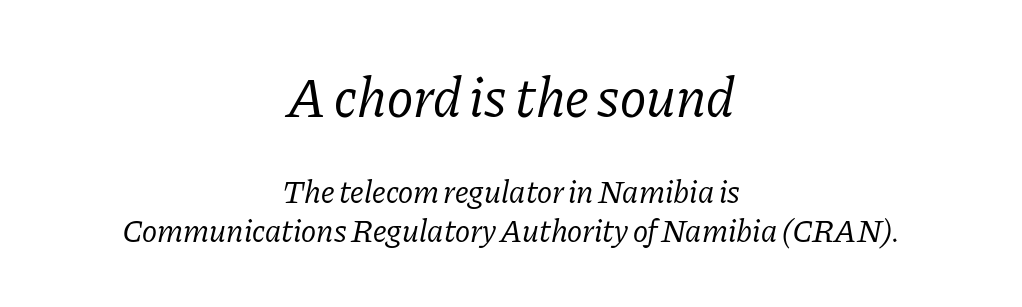
{"serif": "yes", "italic": "yes", "lean": "right", "slant_degrees": 11, "bold": "no", "weight": "regular", "width": "normal", "stroke_contrast": "low", "x_height": "medium", "monospaced": "no", "underline": "no", "align": "center", "line_spacing_ratio": 1.22, "letter_spacing": "normal", "letter_spacing_em": 0.0, "larger_block": "first", "size_ratio": 1.75, "glyph_px": 56}
